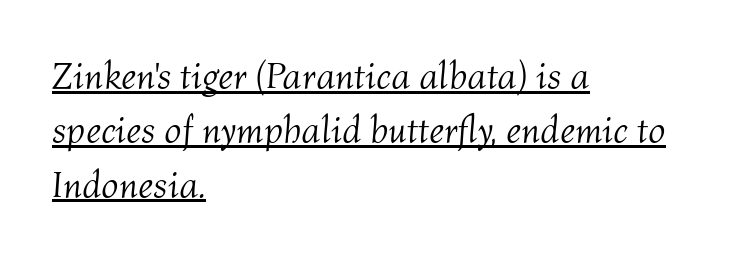
The image shows 38 px light type, italic (leaning right); set left-aligned, normal line spacing (1.43x), normal letter spacing, underlined; medium stroke contrast and a medium x-height.
